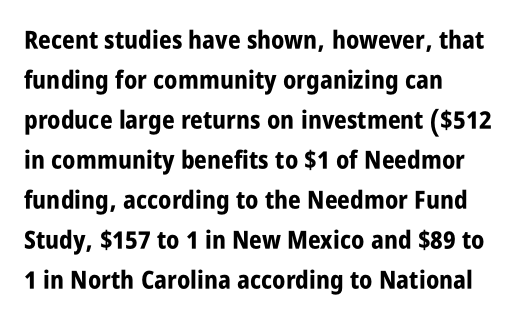
Q: Is the text bold? A: Yes.
Q: Is the text italic (slanted)? A: No, it is upright.
Q: Is the text underlined? A: No.
Q: How is the paragraph aligned? A: Left-aligned.
Q: Is the spacing between letters normal or unusually wide? A: Normal.
Q: Is the spacing between lines tight, normal or loose? A: Normal.
